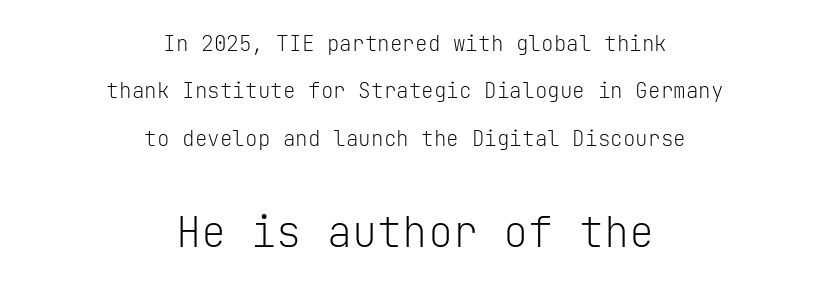
Which margin do the lines hug? Neither — every line sits in the middle. A great deal of white space separates one row of letters from the next. Stem width sits at or under what a default text font uses. The later block is typeset at a bigger size than the earlier block.
